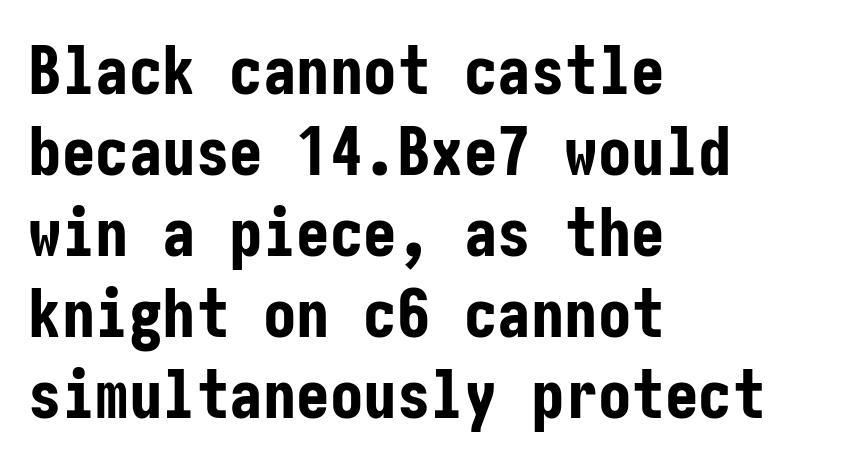
This rendering employs a face without finishing strokes, i.e., a sans-serif. The space directly below the letters is spotless. Caption: standard tracking, unaltered. What weight is shown? A full bold with thick strokes.
